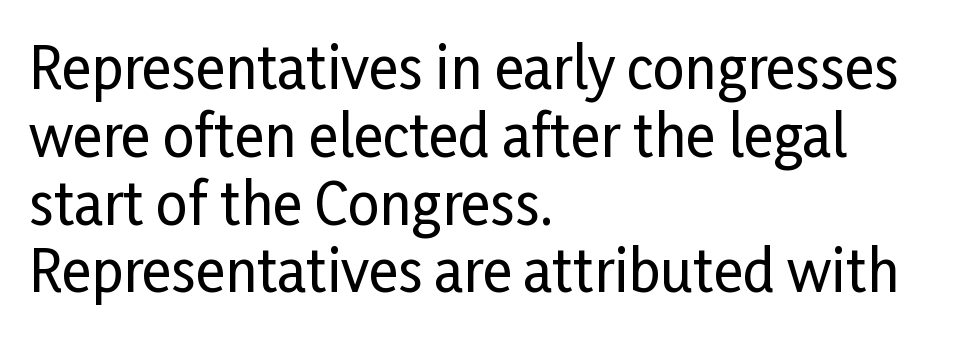
{"serif": "no", "italic": "no", "width": "condensed", "stroke_contrast": "low", "x_height": "medium", "monospaced": "no", "underline": "no", "align": "left", "line_spacing_ratio": 1.21, "letter_spacing": "normal", "letter_spacing_em": 0.0, "glyph_px": 56}
